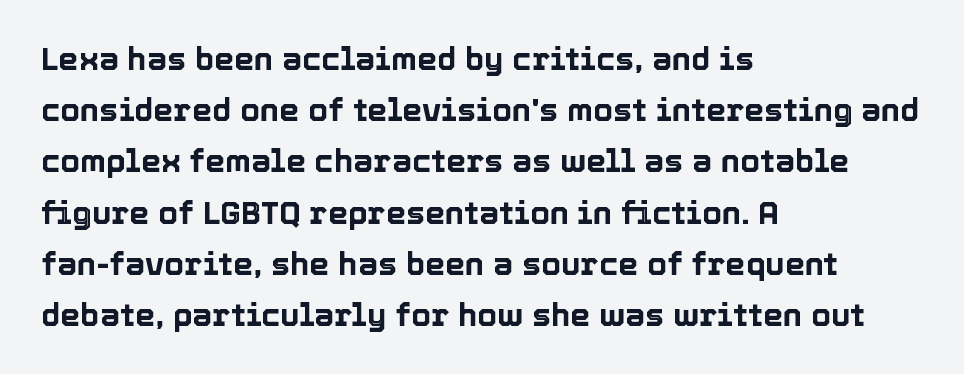
Q: Is the text italic (slanted)? A: No, it is upright.
Q: Is the text underlined? A: No.
Q: How is the paragraph aligned? A: Left-aligned.
Q: Is the spacing between letters normal or unusually wide? A: Normal.
Q: Is the spacing between lines tight, normal or loose? A: Normal.
Q: Width (condensed, normal, or wide)? A: Normal.
Q: x-height? A: Medium.
Q: Monospaced? A: No.
